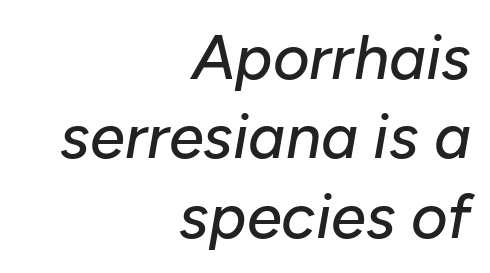
The glyphs look as if they've been sheared to an angle. The passage is arranged like a letterhead date or caption credit — flush right. This rendering leaves character spacing at its baseline value. Each new line begins a customary step beneath the previous one.
